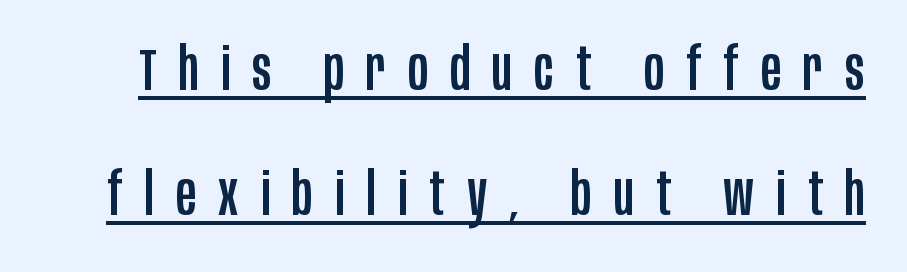
{"serif": "no", "italic": "no", "width": "condensed", "stroke_contrast": "low", "x_height": "large", "monospaced": "no", "underline": "yes", "line_spacing": "loose", "line_spacing_ratio": 2.08, "letter_spacing": "wide", "letter_spacing_em": 0.37, "glyph_px": 60}
